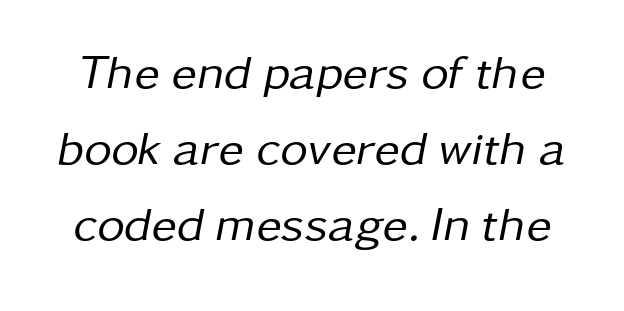
Q: Is the text bold? A: No.
Q: Is the text italic (slanted)? A: Yes, it leans right by about 11 degrees.
Q: Is the text underlined? A: No.
Q: Is the spacing between letters normal or unusually wide? A: Normal.
Q: Is the spacing between lines tight, normal or loose? A: Normal.
Q: Width (condensed, normal, or wide)? A: Normal.
Q: Stroke contrast? A: Low.
Q: x-height? A: Medium.
Q: Monospaced? A: No.
